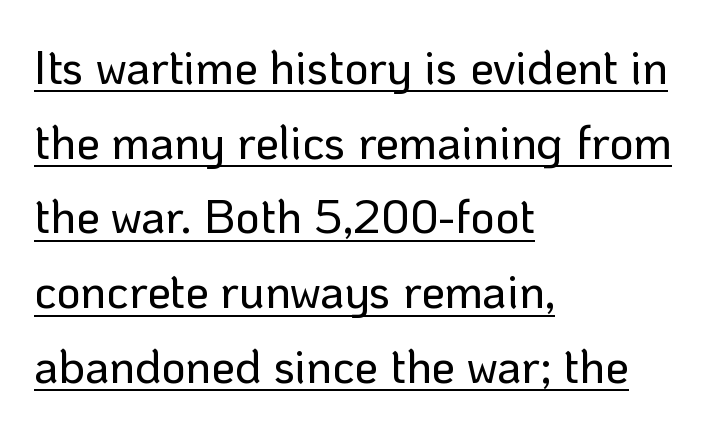
The image shows 47 px sans-serif type, upright; set left-aligned, normal line spacing (1.59x), normal letter spacing, underlined; low stroke contrast and a medium x-height.
